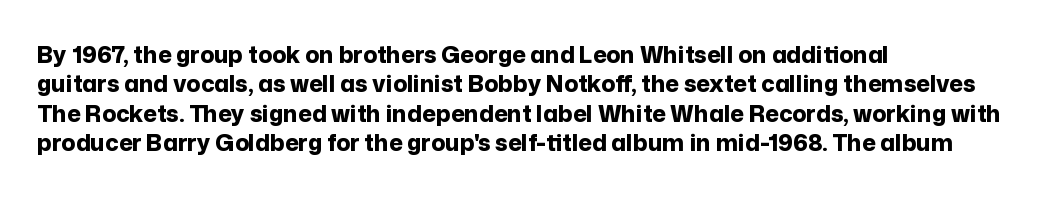
{"italic": "no", "bold": "yes", "underline": "no", "align": "left", "line_spacing": "normal", "line_spacing_ratio": 1.28, "letter_spacing": "normal", "letter_spacing_em": 0.0, "glyph_px": 23}
